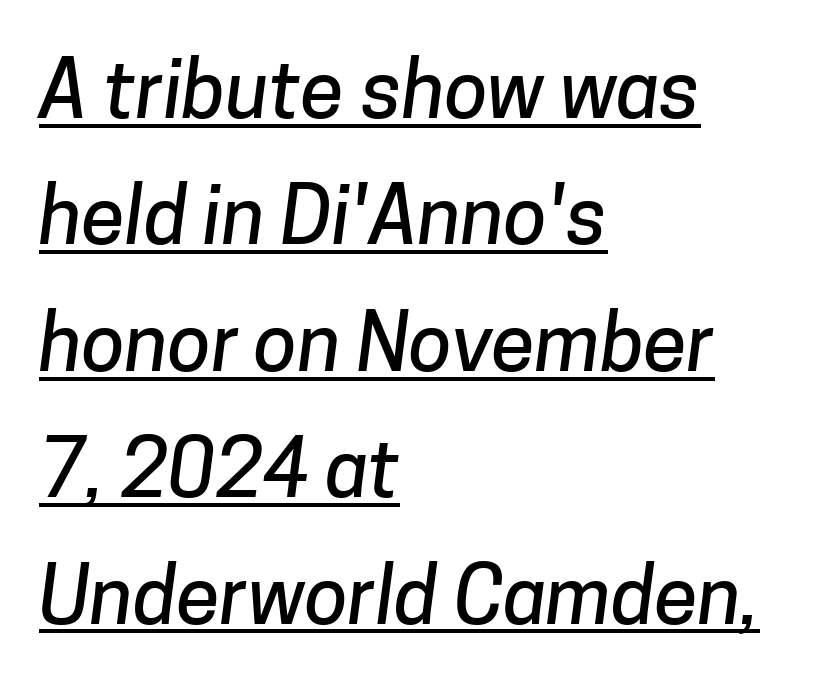
Q: Is the typeface a serif or a sans-serif typeface? A: Sans-serif.
Q: Is the text underlined? A: Yes.
Q: How is the paragraph aligned? A: Left-aligned.
Q: Is the spacing between letters normal or unusually wide? A: Normal.
Q: Is the spacing between lines tight, normal or loose? A: Normal.
Q: Width (condensed, normal, or wide)? A: Normal.
Q: Stroke contrast? A: Low.
Q: x-height? A: Medium.
Q: Monospaced? A: No.
